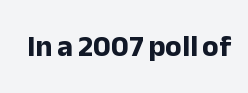
The image shows 30 px bold sans-serif type, upright; set normal letter spacing, not underlined; low stroke contrast and a medium x-height.
